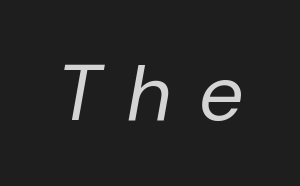
{"italic": "yes", "lean": "right", "slant_degrees": 10, "bold": "no", "weight": "regular", "width": "normal", "stroke_contrast": "low", "x_height": "medium", "monospaced": "no", "underline": "no", "letter_spacing": "wide", "letter_spacing_em": 0.37, "glyph_px": 79}
